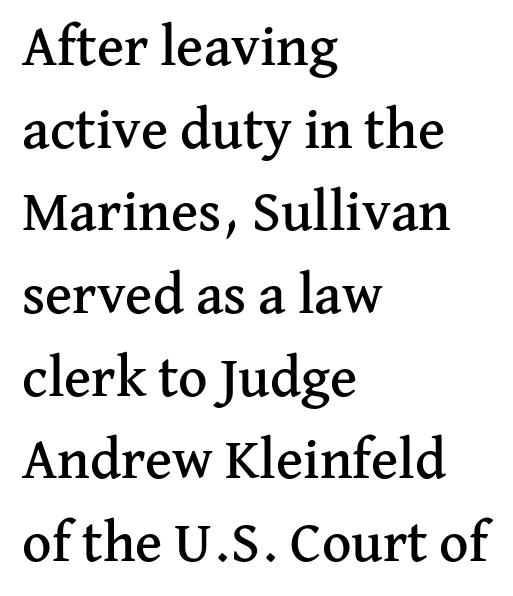
The space between consecutive lines is moderate. This is roman type, the default non-slanted kind. Observe the serifs anchoring each vertical stroke in this sample. Proportional: the letters do not fall into vertical columns. These lines stack with their left ends in a neat column.
